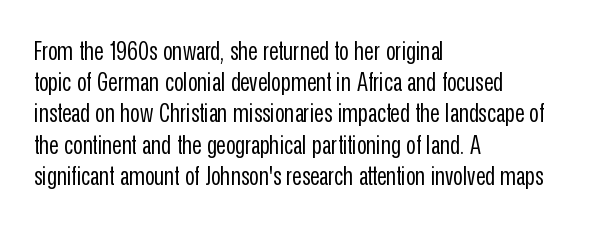
The image shows 26 px text type, upright; set left-aligned, line spacing 1.2x, normal letter spacing, not underlined.
